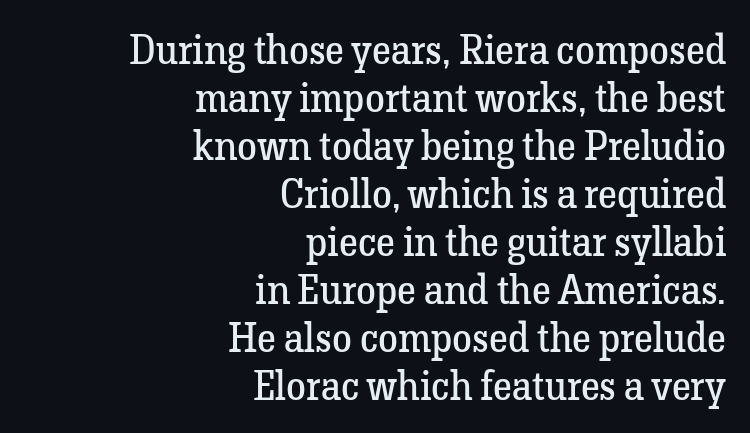
Q: Is the text bold? A: No.
Q: Is the text italic (slanted)? A: No, it is upright.
Q: Is the typeface a serif or a sans-serif typeface? A: Serif.
Q: Is the text underlined? A: No.
Q: How is the paragraph aligned? A: Right-aligned.
Q: Is the spacing between letters normal or unusually wide? A: Normal.
Q: Width (condensed, normal, or wide)? A: Normal.
Q: Stroke contrast? A: Low.
Q: x-height? A: Medium.
Q: Monospaced? A: No.
